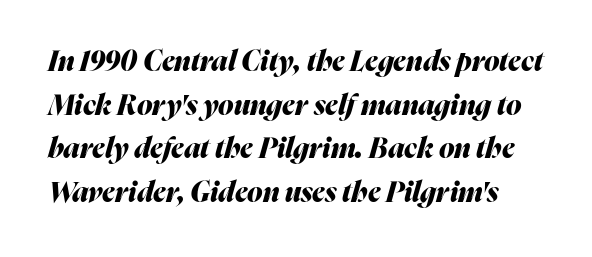
Words appear dense and cohesive because spacing is normal. Each row of text sits above clean, open space. Rows of type keep a routine distance in the vertical direction. A dark, heavy texture on the line: the type is bold. It's the slanting kind of type. The passage shown is typed in a proportional face where columns would drift.
